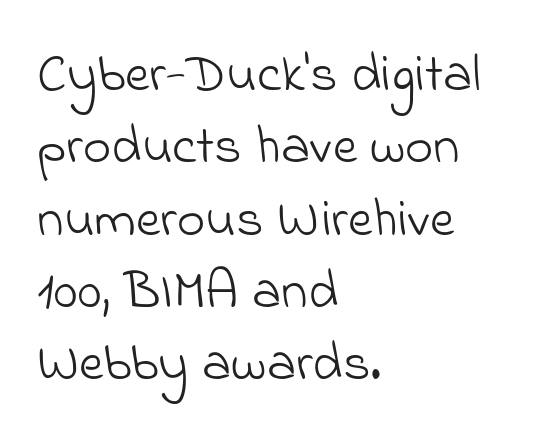
Q: Is the text bold? A: No.
Q: Is the typeface a serif or a sans-serif typeface? A: Sans-serif.
Q: Is the text underlined? A: No.
Q: How is the paragraph aligned? A: Left-aligned.
Q: Is the spacing between letters normal or unusually wide? A: Normal.
Q: Is the spacing between lines tight, normal or loose? A: Normal.
Q: Width (condensed, normal, or wide)? A: Normal.
Q: Stroke contrast? A: Low.
Q: x-height? A: Small.
Q: Monospaced? A: No.
